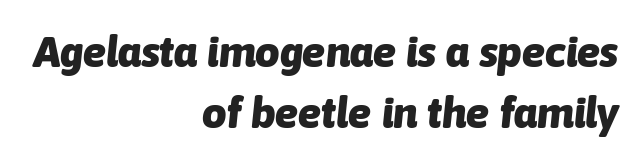
{"italic": "yes", "lean": "right", "slant_degrees": 6, "bold": "yes", "weight": "heavy", "width": "normal", "stroke_contrast": "low", "x_height": "medium", "monospaced": "no", "underline": "no", "align": "right", "line_spacing": "normal", "line_spacing_ratio": 1.41, "letter_spacing": "normal", "letter_spacing_em": 0.0, "glyph_px": 43}
